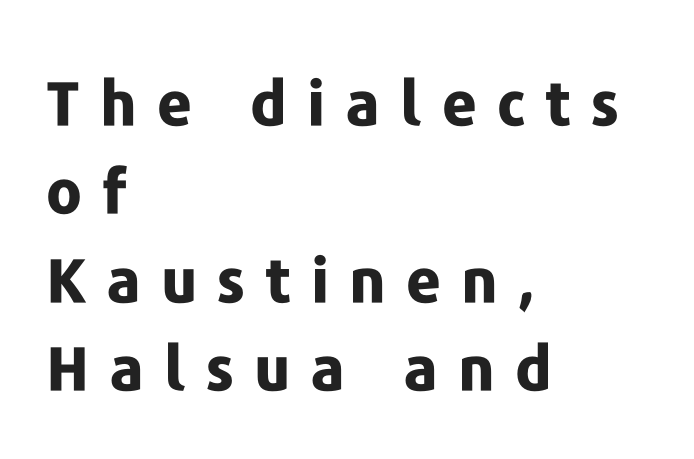
Q: Is the text bold? A: Yes.
Q: Is the text italic (slanted)? A: No, it is upright.
Q: Is the typeface a serif or a sans-serif typeface? A: Sans-serif.
Q: Is the text underlined? A: No.
Q: How is the paragraph aligned? A: Left-aligned.
Q: Is the spacing between letters normal or unusually wide? A: Unusually wide.
Q: Is the spacing between lines tight, normal or loose? A: Normal.
Q: Width (condensed, normal, or wide)? A: Normal.
Q: Stroke contrast? A: Low.
Q: x-height? A: Medium.
Q: Monospaced? A: No.
